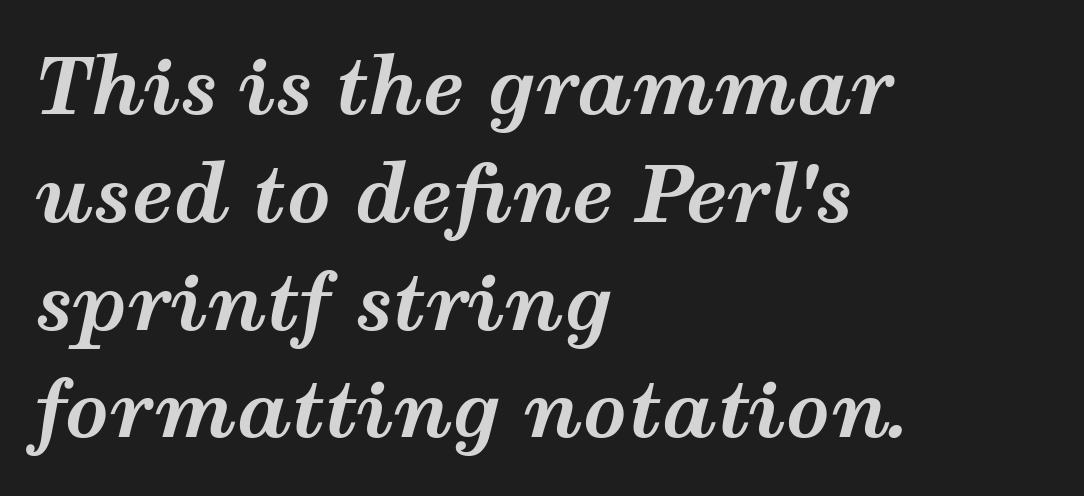
This is oblique type, the kind used for emphasis or titles. Descender tails drop into unmarked territory. The face used here has the dense, thick strokes of a bold. Typeset ragged right — the left edge is the straight one. Does extra space separate the letters? No, they use regular spacing.
